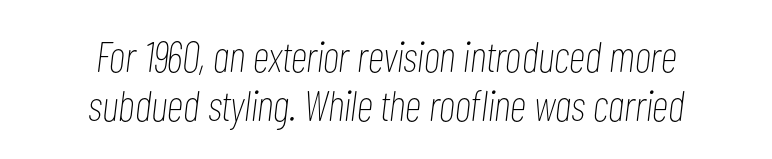
Q: Is the text bold? A: No.
Q: Is the text italic (slanted)? A: Yes, it leans right by about 7 degrees.
Q: Is the text underlined? A: No.
Q: How is the paragraph aligned? A: Centered.
Q: Is the spacing between letters normal or unusually wide? A: Normal.
Q: Is the spacing between lines tight, normal or loose? A: Tight.
Q: Width (condensed, normal, or wide)? A: Condensed.
Q: Stroke contrast? A: Low.
Q: x-height? A: Medium.
Q: Monospaced? A: No.
